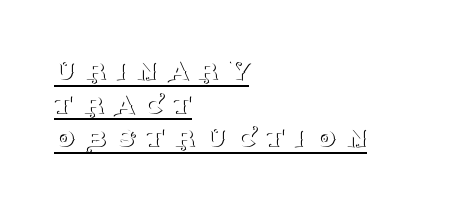
Regarding leading, the lines here are crowded together. Posture: upright roman. A light-to-regular cut is what we see here. A typesetter would call this proportional, since set widths differ per character. Teacher's note: observe the even left margin — that is flush-left alignment. Each letter's strokes conclude with small projecting serifs.
